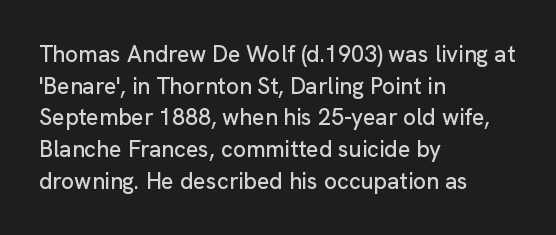
{"italic": "no", "underline": "no", "align": "left", "line_spacing": "normal", "line_spacing_ratio": 1.38, "letter_spacing": "normal", "letter_spacing_em": 0.0, "glyph_px": 23}
